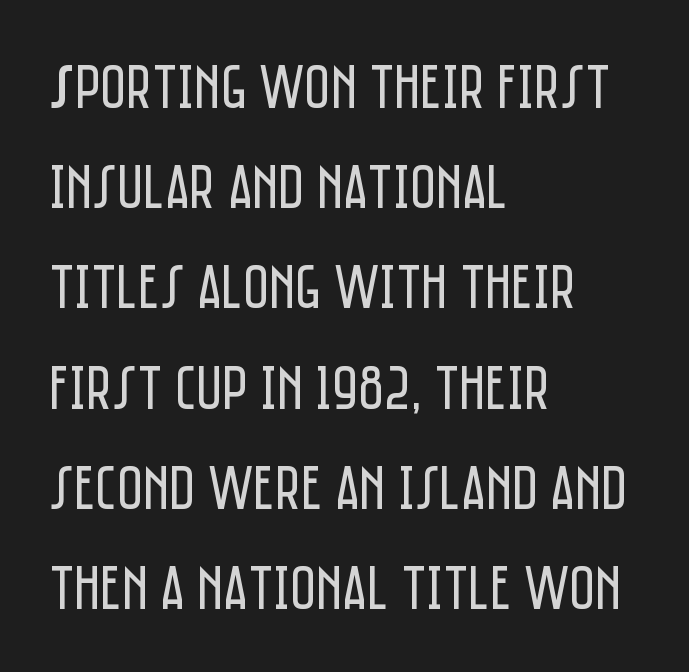
{"serif": "no", "italic": "no", "bold": "no", "weight": "regular", "width": "condensed", "stroke_contrast": "low", "x_height": "large", "monospaced": "no", "underline": "no", "align": "left", "line_spacing": "normal", "line_spacing_ratio": 1.59, "letter_spacing": "normal", "letter_spacing_em": 0.0, "glyph_px": 63}
